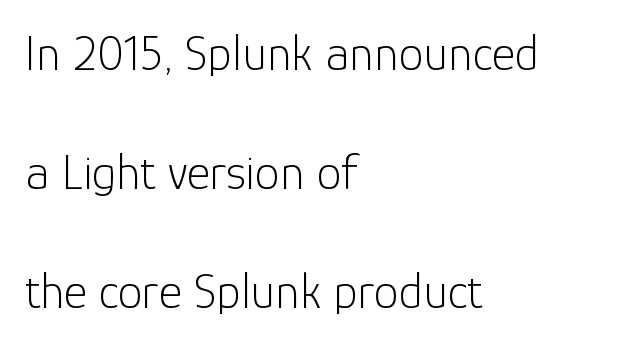
The image shows 50 px light sans-serif type, upright; set left-aligned, loose line spacing (2.38x), normal letter spacing, not underlined; low stroke contrast and a medium x-height.
